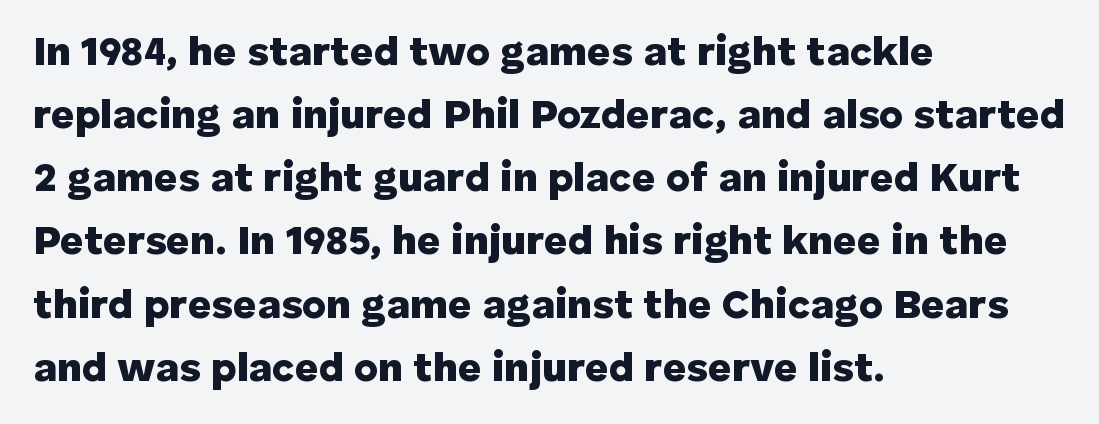
Is there much room between lines? A standard amount, neither cramped nor airy. Does the weight exceed regular? Yes, all the way to bold. The rendering uses natural spacing where letterforms have individual widths. Letterform terminals end flat and unadorned throughout the passage. These lines are set flush left with a ragged right edge. Words appear dense and cohesive because spacing is normal.
